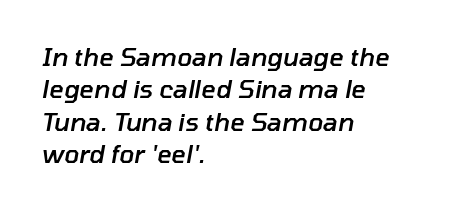
These lines stack with their left ends in a neat column. Looking at the ascenders, they clearly lean. Anything drawn beneath the words? Only blank space. Stems and bowls a touch heavier than normal — semibold.
